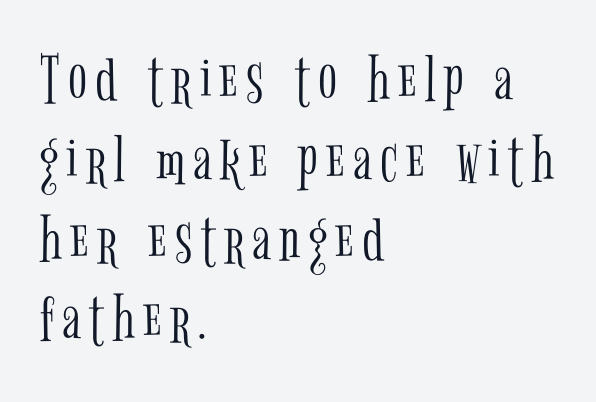
The space beneath each line is pristine and unruled. The vertical gap from one line to the next is small. Caption: face not bold, strokes unweighted. The lines are quadded left.
